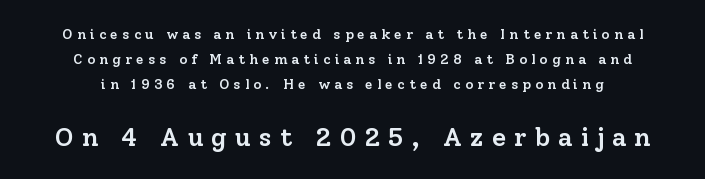
The image shows 26 px text type, upright; set line spacing 1.8x, unusually wide letter spacing (+0.3 em), not underlined; the second (bottom) block is 1.86x larger.
